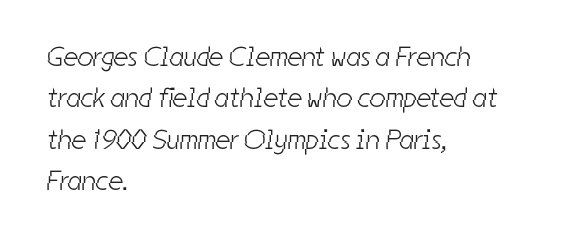
Q: Is the text bold? A: No.
Q: Is the typeface a serif or a sans-serif typeface? A: Sans-serif.
Q: Is the text underlined? A: No.
Q: How is the paragraph aligned? A: Left-aligned.
Q: Is the spacing between letters normal or unusually wide? A: Normal.
Q: Is the spacing between lines tight, normal or loose? A: Normal.
Q: Width (condensed, normal, or wide)? A: Condensed.
Q: Stroke contrast? A: Low.
Q: x-height? A: Medium.
Q: Monospaced? A: No.
